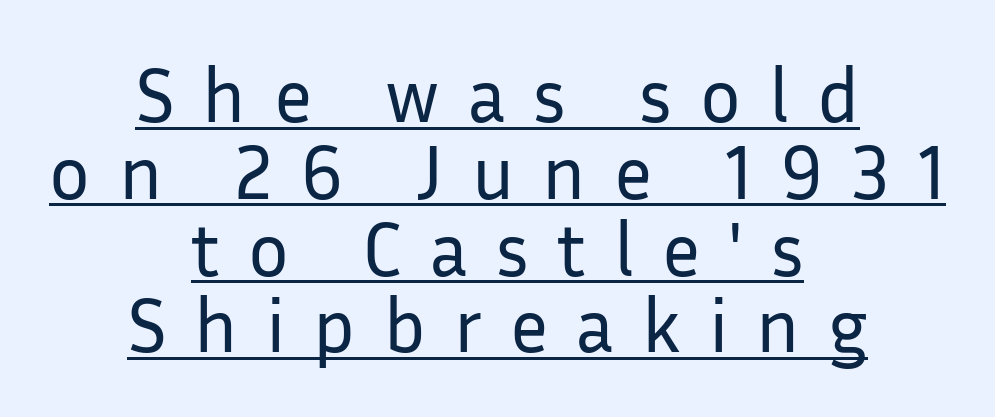
The sample's only ornament is a line tracing under the words. Honestly, the letter spacing is so wide it's the main thing you notice. The passage shown is not bold in any degree. Teacher's note: observe the equal gaps on both sides — that is centered alignment. In terms of letterform style, serifs are entirely absent.
